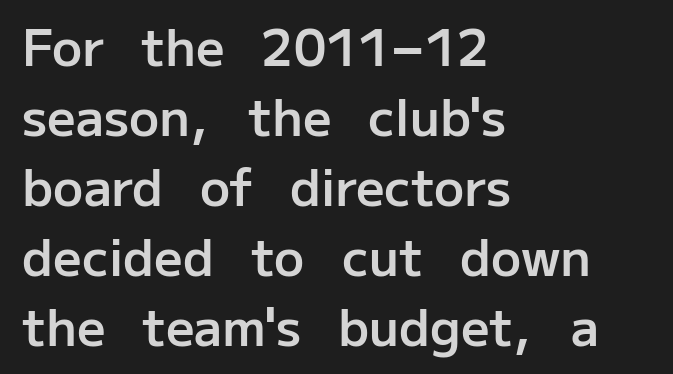
The image shows 50 px semibold sans-serif type, upright; set left-aligned, normal line spacing (1.4x), normal letter spacing, not underlined; low stroke contrast and a medium x-height.
